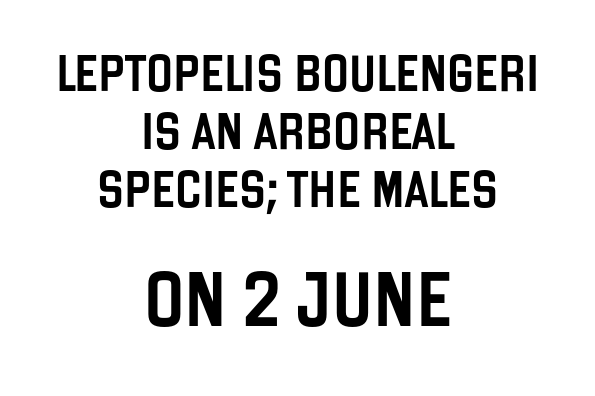
The image shows 54 px condensed sans-serif type, upright; set centered, normal line spacing (1.61x), normal letter spacing, not underlined; the second (bottom) block is 1.5x larger; low stroke contrast and a large x-height.
